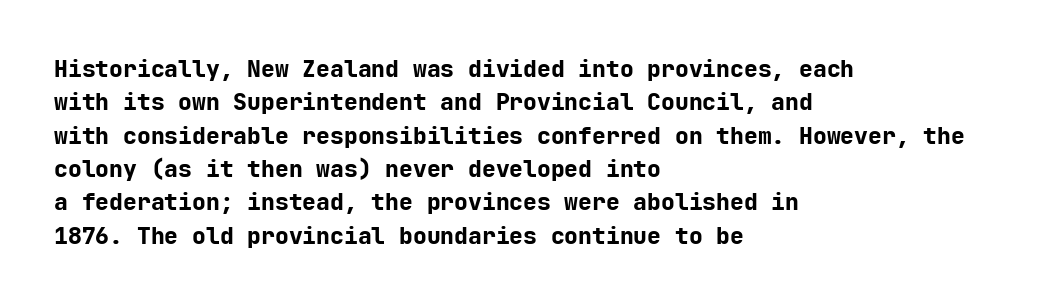
Q: Is the text bold? A: Yes.
Q: Is the text italic (slanted)? A: No, it is upright.
Q: Is the text underlined? A: No.
Q: How is the paragraph aligned? A: Left-aligned.
Q: Is the spacing between letters normal or unusually wide? A: Normal.
Q: Is the spacing between lines tight, normal or loose? A: Normal.
